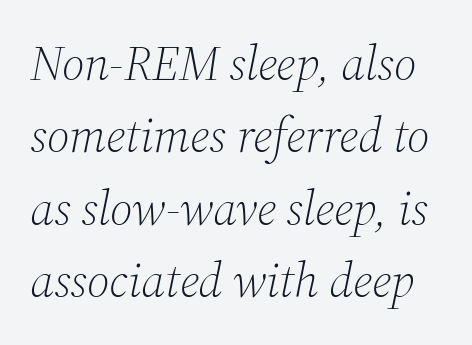
Underlining? Definitely not there. The face looks like a standard text weight, possibly lighter. This sample uses a serif face. The rendering keeps characters at their native spacing. Compared with ordinary roman type, these characters are visibly tilted.
